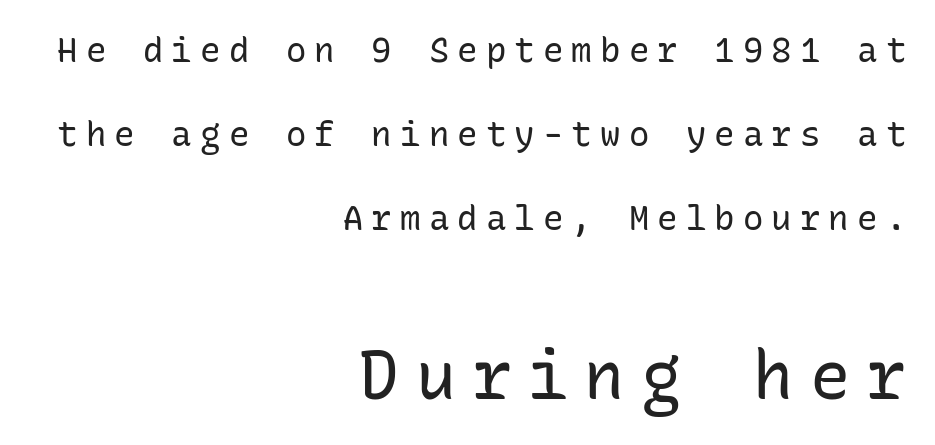
Top chunk: small. Bottom chunk: large. Regarding serifs, this sample does without them. Caption: face not bold, strokes unweighted. This is roman type, the default non-slanted kind. Caption: multi-line text, flush right, ragged left. Glyph-to-glyph distance is far greater than everyday printed text.
